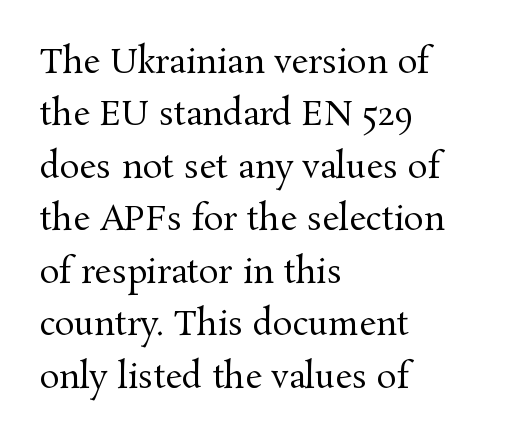
{"serif": "yes", "italic": "no", "bold": "no", "weight": "regular", "width": "normal", "stroke_contrast": "medium", "x_height": "medium", "monospaced": "no", "underline": "no", "align": "left", "line_spacing": "normal", "line_spacing_ratio": 1.59, "letter_spacing": "normal", "letter_spacing_em": 0.0, "glyph_px": 33}
